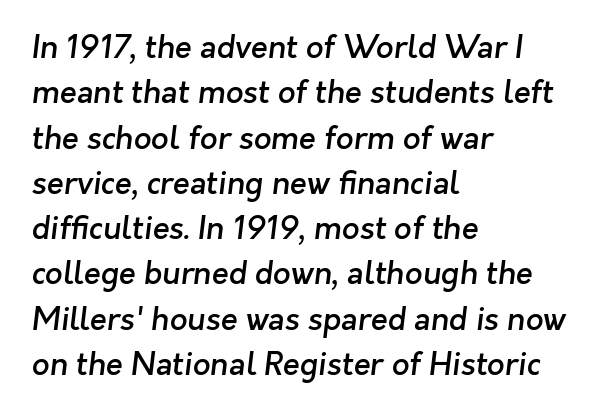
This sample has the flowing, uneven cadence of proportional lettering. Bare-footed words on every line. This sample uses plain, unmodified letter spacing. Normally led — the rows are evenly, conventionally spaced. Are there feet on the stems? There aren't — it's a sans.
